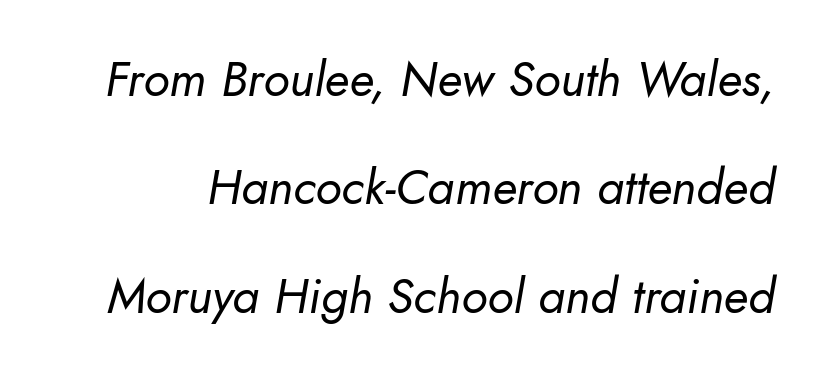
{"italic": "yes", "lean": "right", "slant_degrees": 10, "bold": "no", "weight": "regular", "width": "normal", "stroke_contrast": "low", "x_height": "small", "monospaced": "no", "underline": "no", "line_spacing": "loose", "line_spacing_ratio": 2.21, "letter_spacing": "normal", "letter_spacing_em": 0.0, "glyph_px": 49}
